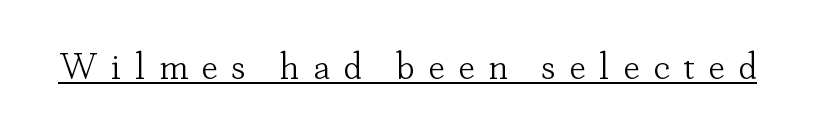
Q: Is the text bold? A: No.
Q: Is the text italic (slanted)? A: No, it is upright.
Q: Is the typeface a serif or a sans-serif typeface? A: Serif.
Q: Is the text underlined? A: Yes.
Q: Is the spacing between letters normal or unusually wide? A: Unusually wide.
Q: Width (condensed, normal, or wide)? A: Normal.
Q: Stroke contrast? A: Low.
Q: x-height? A: Small.
Q: Monospaced? A: No.
